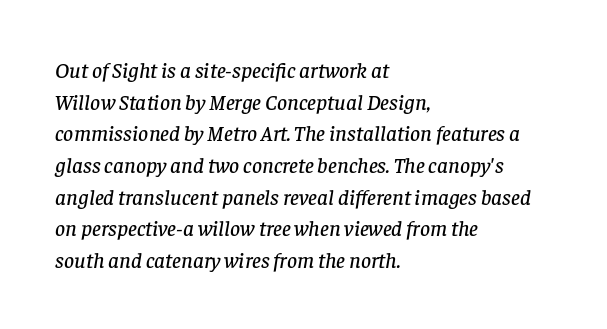
Teacher's note: observe the even left margin — that is flush-left alignment. Default kerning and tracking; the words read as compact shapes. Tall strokes in this sample are angled rather than plumb. The space directly below the letters is spotless. Interline gaps are of average width in this sample.
